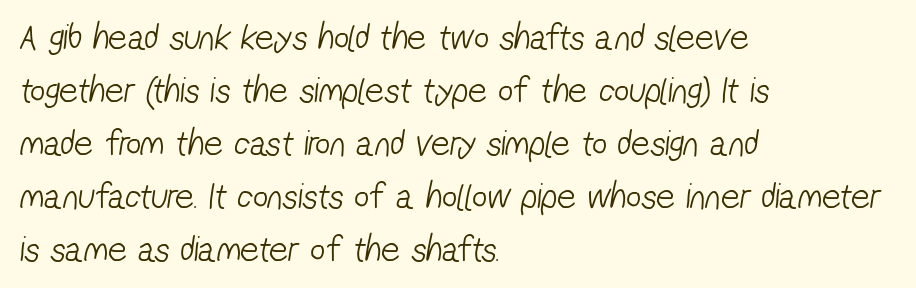
Notice how descenders clear the ascenders below comfortably — that's standard leading. The space beneath each line is pristine and unruled. Proportional: the letters do not fall into vertical columns. Is the type heavy? It reads as light-to-regular instead. Line beginnings align vertically; line endings do not. There is no visible air inserted between adjacent glyphs.
